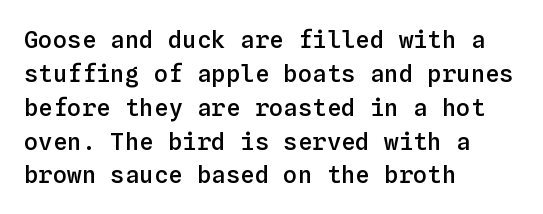
The image shows 24 px text type, upright; set left-aligned, normal line spacing (1.41x), normal letter spacing, not underlined.
